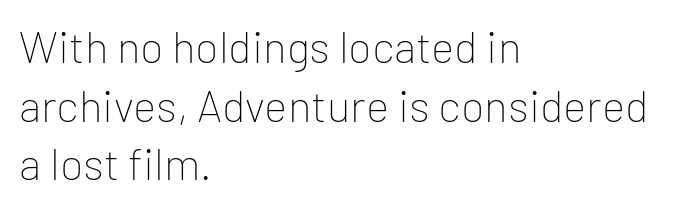
Q: Is the text bold? A: No.
Q: Is the text italic (slanted)? A: No, it is upright.
Q: Is the typeface a serif or a sans-serif typeface? A: Sans-serif.
Q: Is the text underlined? A: No.
Q: How is the paragraph aligned? A: Left-aligned.
Q: Is the spacing between letters normal or unusually wide? A: Normal.
Q: Is the spacing between lines tight, normal or loose? A: Normal.
Q: Width (condensed, normal, or wide)? A: Normal.
Q: Stroke contrast? A: Low.
Q: x-height? A: Medium.
Q: Monospaced? A: No.
